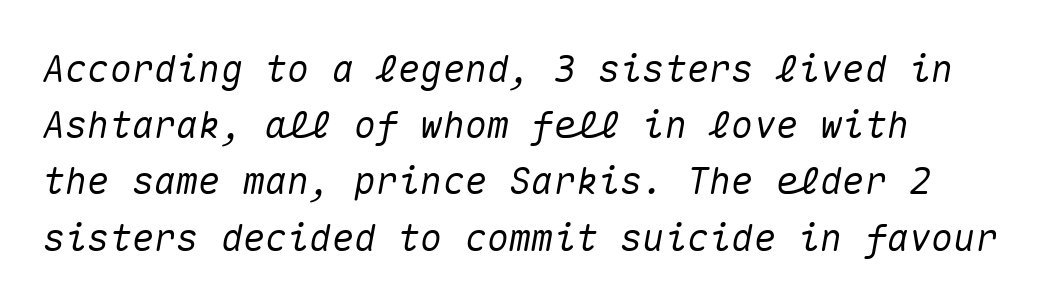
The rendering uses typewriter-style spacing with identical character cells. Where is the straight margin? On the left. The specimen reads as italic at a glance. How would I describe the line gaps? Plain and ordinary. Glance below the letters and you will spot only blank space. You could call the tracking neutral — neither tight nor loose.
